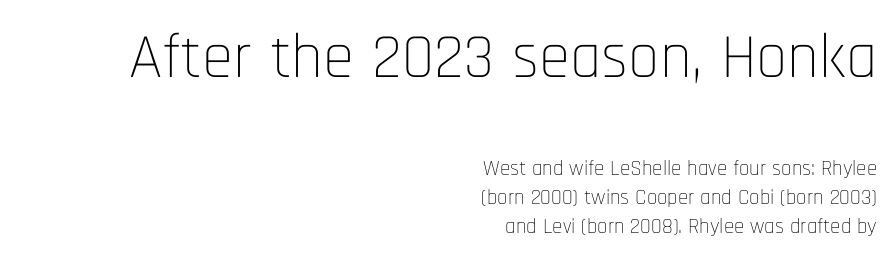
{"serif": "no", "italic": "no", "bold": "no", "weight": "thin", "width": "condensed", "stroke_contrast": "low", "x_height": "large", "monospaced": "no", "underline": "no", "align": "right", "line_spacing": "normal", "line_spacing_ratio": 1.38, "letter_spacing": "normal", "letter_spacing_em": 0.0, "larger_block": "first", "size_ratio": 3.0, "glyph_px": 63}
